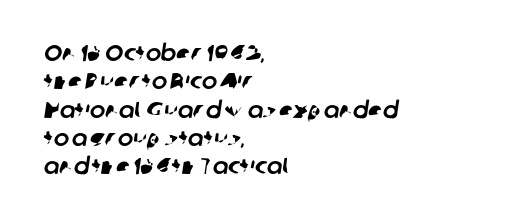
Just letters on the line, the space beneath them empty. Each line starts at the same left margin while the right side varies. These lines keep a tight, regular rhythm from letter to letter.
